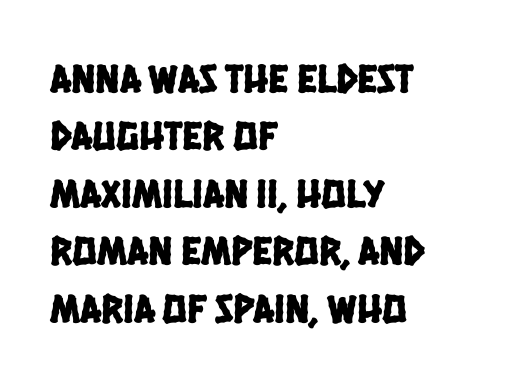
{"serif": "no", "width": "condensed", "stroke_contrast": "low", "x_height": "large", "monospaced": "no", "underline": "no", "align": "left", "line_spacing": "normal", "line_spacing_ratio": 1.4, "letter_spacing": "normal", "letter_spacing_em": 0.0, "glyph_px": 41}
